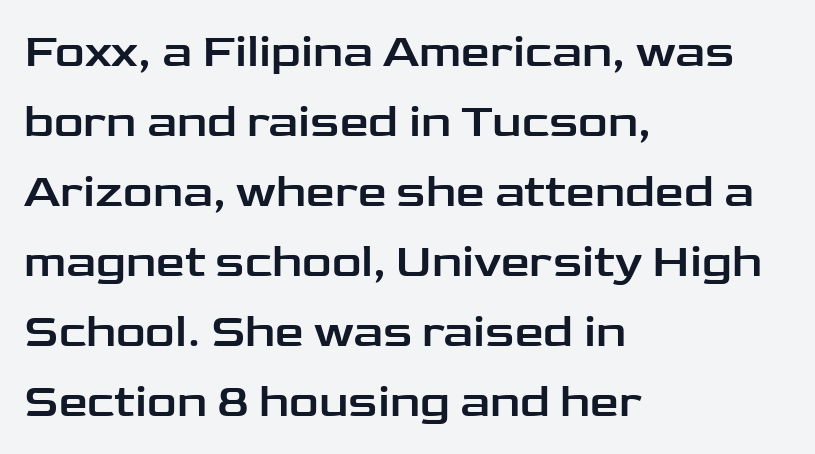
{"serif": "no", "italic": "no", "width": "wide", "stroke_contrast": "low", "x_height": "medium", "monospaced": "no", "underline": "no", "align": "left", "line_spacing": "normal", "line_spacing_ratio": 1.52, "letter_spacing": "normal", "letter_spacing_em": 0.0, "glyph_px": 46}
